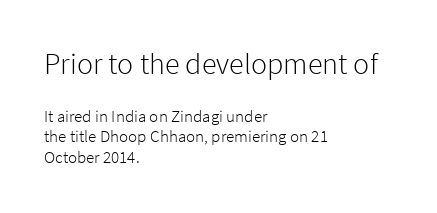
{"serif": "no", "italic": "no", "bold": "no", "weight": "light", "width": "normal", "stroke_contrast": "low", "x_height": "medium", "monospaced": "no", "underline": "no", "align": "left", "line_spacing_ratio": 1.22, "letter_spacing": "normal", "letter_spacing_em": 0.0, "larger_block": "first", "size_ratio": 1.76, "glyph_px": 30}
